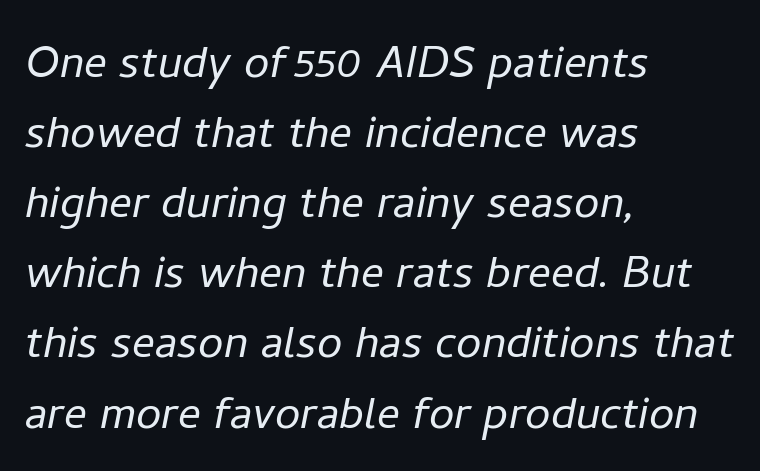
{"italic": "yes", "lean": "right", "slant_degrees": 11, "bold": "no", "weight": "light", "width": "normal", "stroke_contrast": "low", "x_height": "medium", "monospaced": "no", "underline": "no", "align": "left", "line_spacing_ratio": 1.23, "letter_spacing": "normal", "letter_spacing_em": 0.0, "glyph_px": 57}
